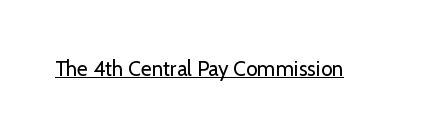
Italic: no, the glyphs are upright roman. You can see a thin bar hugging the bottom of the glyphs. Nothing heavy about these letters — not bold at all. Look at the tracking — it's just the regular setting, nothing added.
